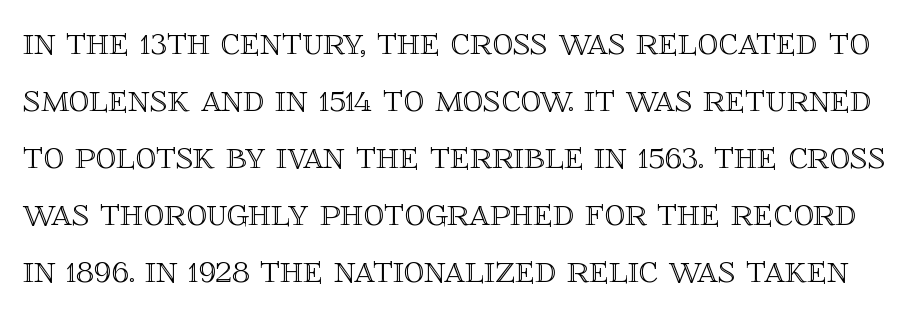
{"italic": "no", "width": "normal", "x_height": "large", "monospaced": "no", "underline": "no", "line_spacing": "normal", "line_spacing_ratio": 1.39, "letter_spacing": "normal", "letter_spacing_em": 0.0, "glyph_px": 41}
